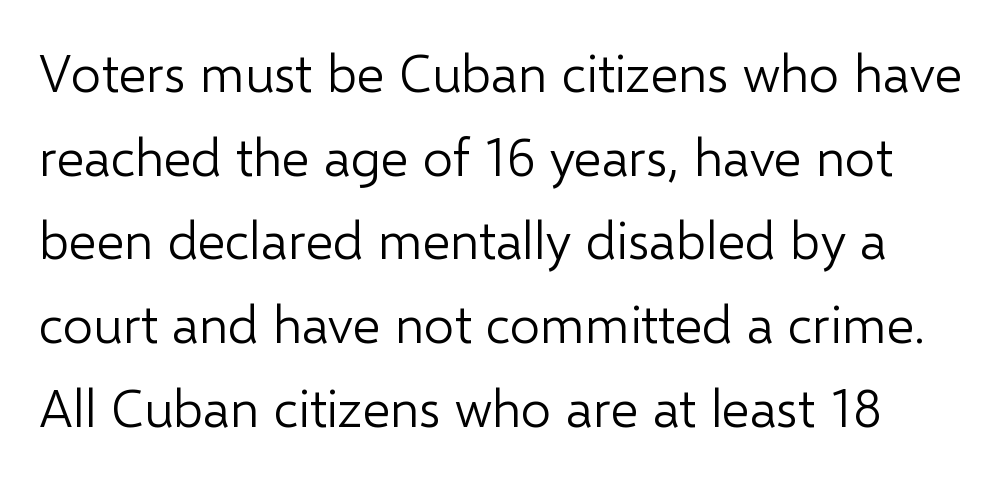
The image shows 53 px light sans-serif type, upright; set normal line spacing (1.58x), normal letter spacing, not underlined; low stroke contrast and a medium x-height.
